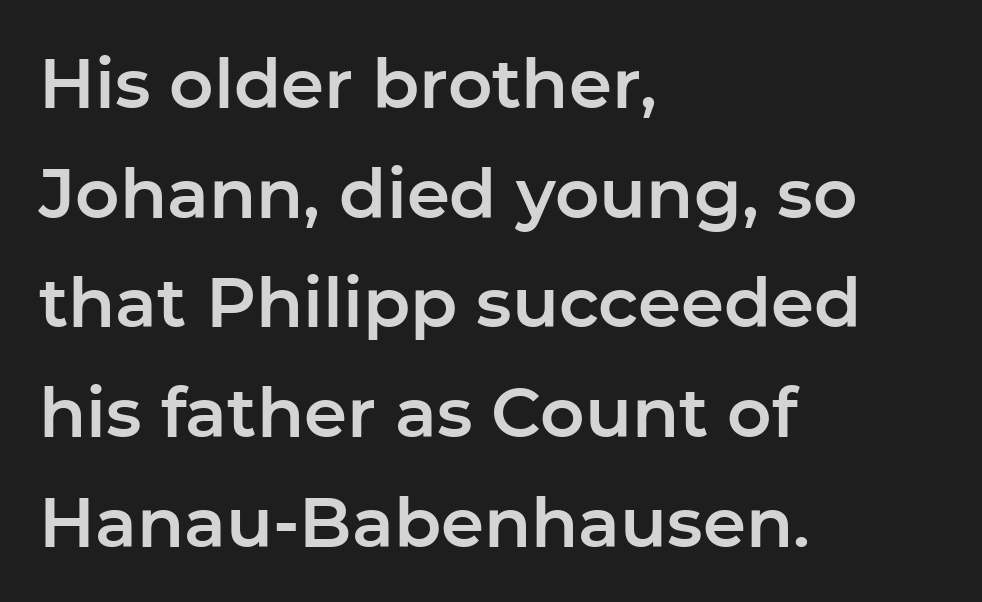
In terms of posture, this sample is upright. You could call the tracking neutral — neither tight nor loose. Letters rest on an invisible, unmarked baseline. The rendering uses a moderate line-height, typical for paragraphs. The face used here is a sans, in the tradition of grotesques and geometrics. Spacing verdict: proportional, widths tailored to each character.
